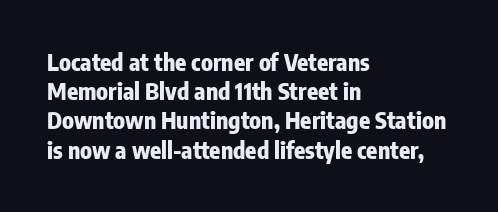
{"italic": "no", "bold": "yes", "underline": "no", "align": "left", "line_spacing": "normal", "line_spacing_ratio": 1.27, "letter_spacing": "normal", "letter_spacing_em": 0.0, "glyph_px": 23}
